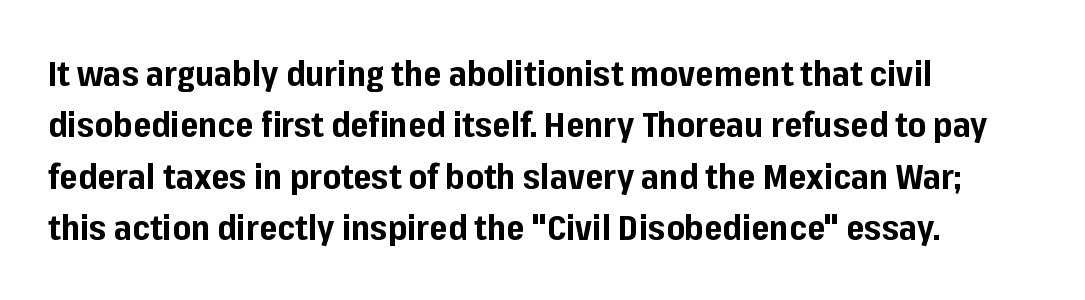
{"serif": "no", "italic": "no", "bold": "yes", "weight": "bold", "width": "normal", "stroke_contrast": "low", "x_height": "medium", "monospaced": "no", "underline": "no", "align": "left", "line_spacing": "normal", "line_spacing_ratio": 1.47, "letter_spacing": "normal", "letter_spacing_em": 0.0, "glyph_px": 35}
